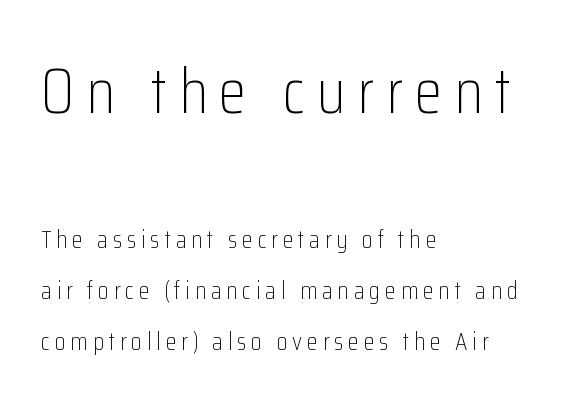
Summary of weight: not heavy and not bold. Each row of text sits above clean, open space. How would I describe the line gaps? Wide and relaxed. Character size in the leading block exceeds that of the trailing block.
